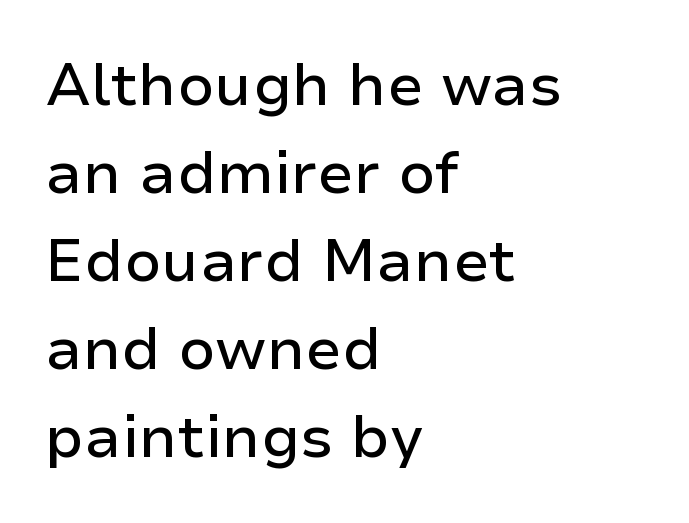
Q: Is the text italic (slanted)? A: No, it is upright.
Q: Is the typeface a serif or a sans-serif typeface? A: Sans-serif.
Q: Is the text underlined? A: No.
Q: How is the paragraph aligned? A: Left-aligned.
Q: Is the spacing between letters normal or unusually wide? A: Normal.
Q: Is the spacing between lines tight, normal or loose? A: Normal.
Q: Width (condensed, normal, or wide)? A: Normal.
Q: Stroke contrast? A: Low.
Q: x-height? A: Medium.
Q: Monospaced? A: No.
